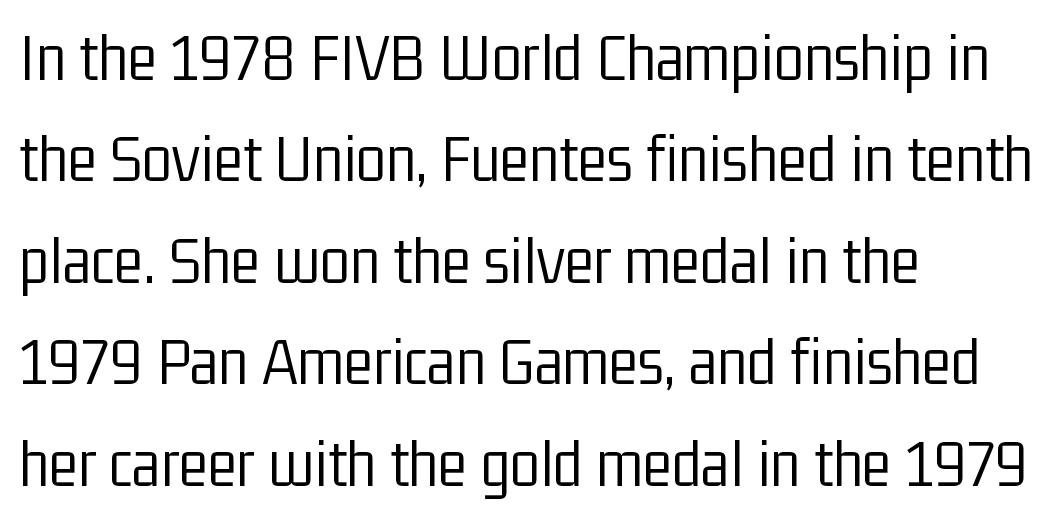
The image shows 69 px light, condensed sans-serif type, upright; set left-aligned, normal line spacing (1.47x), normal letter spacing, not underlined; low stroke contrast and a medium x-height.
